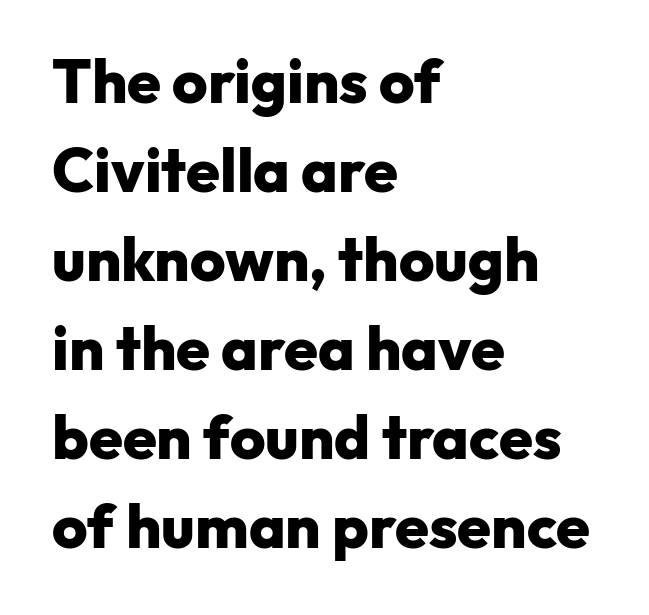
The image shows 61 px heavy sans-serif type, upright; set left-aligned, normal line spacing (1.46x), normal letter spacing, not underlined; low stroke contrast and a medium x-height.
